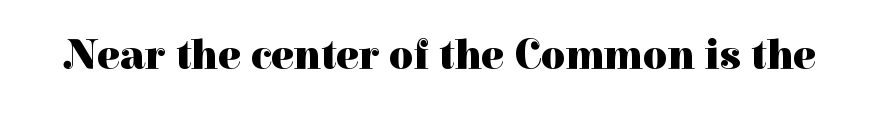
The image shows 42 px heavy serif type, upright; set normal letter spacing, not underlined; high stroke contrast and a medium x-height.
